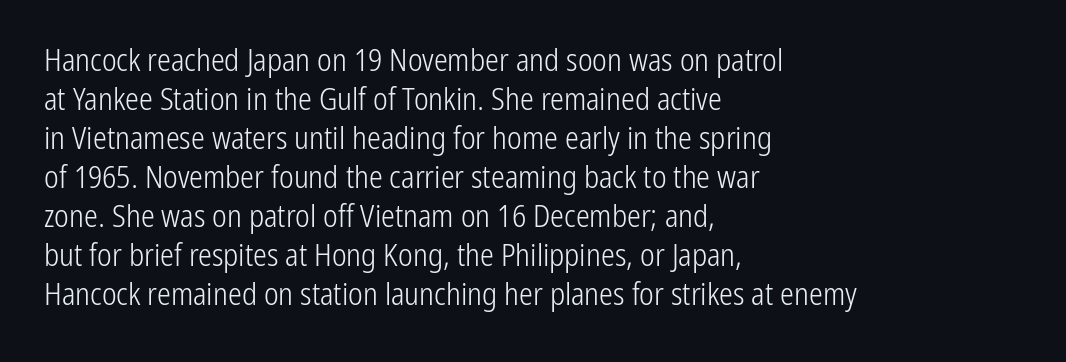
The image shows 31 px light, condensed sans-serif type, upright; set left-aligned, normal line spacing (1.26x), normal letter spacing, not underlined; low stroke contrast and a medium x-height.
